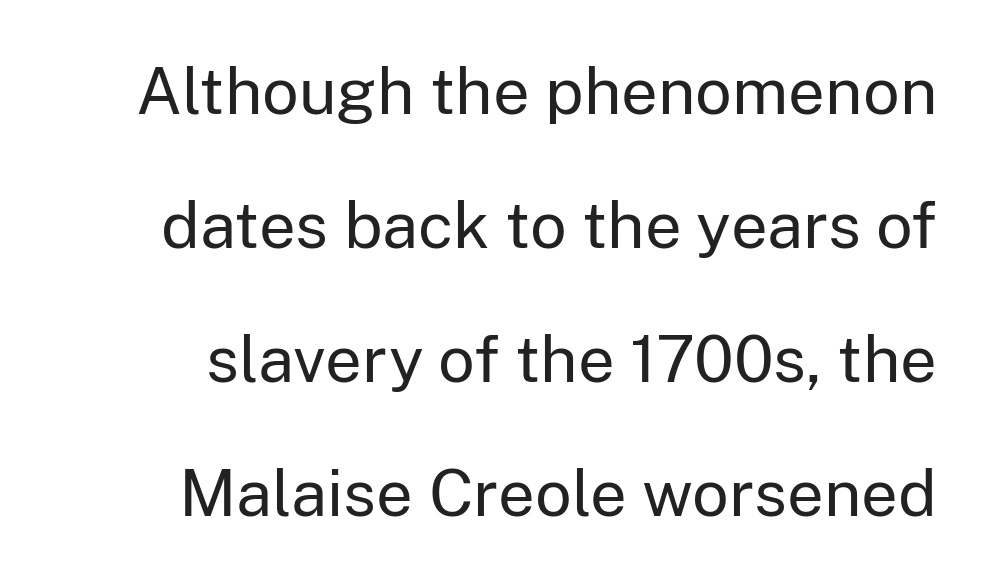
The image shows 65 px regular-weight sans-serif type, upright; set loose line spacing (2.06x), normal letter spacing, not underlined; low stroke contrast and a medium x-height.
